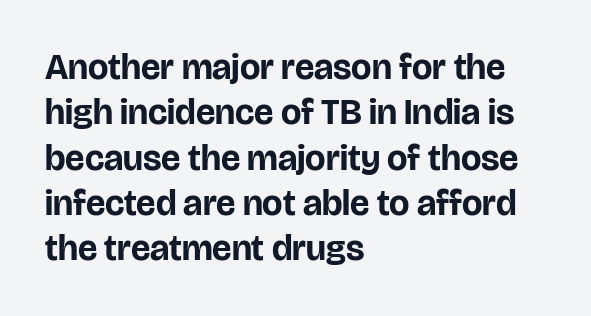
Q: Is the text bold? A: Yes.
Q: Is the text italic (slanted)? A: No, it is upright.
Q: Is the typeface a serif or a sans-serif typeface? A: Sans-serif.
Q: Is the text underlined? A: No.
Q: How is the paragraph aligned? A: Left-aligned.
Q: Is the spacing between letters normal or unusually wide? A: Normal.
Q: Is the spacing between lines tight, normal or loose? A: Normal.
Q: Width (condensed, normal, or wide)? A: Normal.
Q: Stroke contrast? A: Low.
Q: x-height? A: Large.
Q: Monospaced? A: No.
